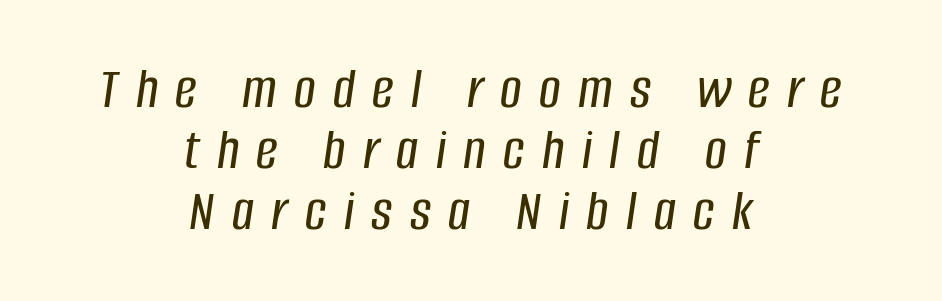
Words appear elongated and porous because spacing is wide. This sample is center-justified, so both line endings float freely. Observe the lean: these are italic letterforms. Reading down the column, the eye jumps only a short way to each next line. Each row of text sits above clean, open space. This sample has the flowing, uneven cadence of proportional lettering.
